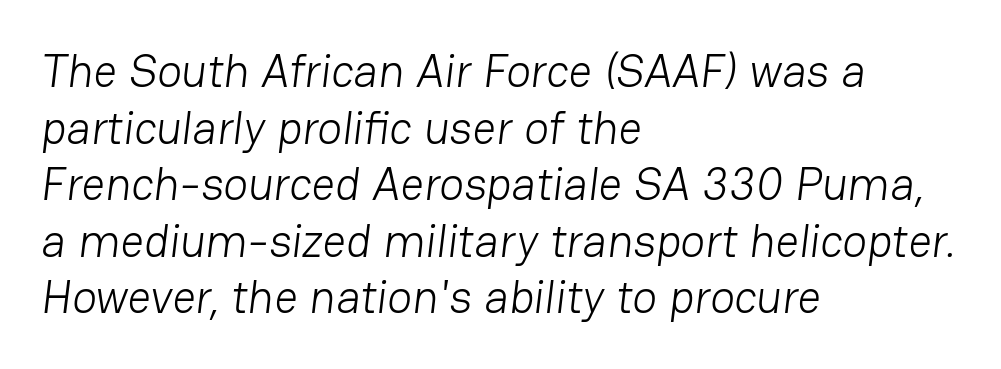
Q: Is the text bold? A: No.
Q: Is the typeface a serif or a sans-serif typeface? A: Sans-serif.
Q: Is the text underlined? A: No.
Q: How is the paragraph aligned? A: Left-aligned.
Q: Is the spacing between letters normal or unusually wide? A: Normal.
Q: Width (condensed, normal, or wide)? A: Normal.
Q: Stroke contrast? A: Low.
Q: x-height? A: Medium.
Q: Monospaced? A: No.
